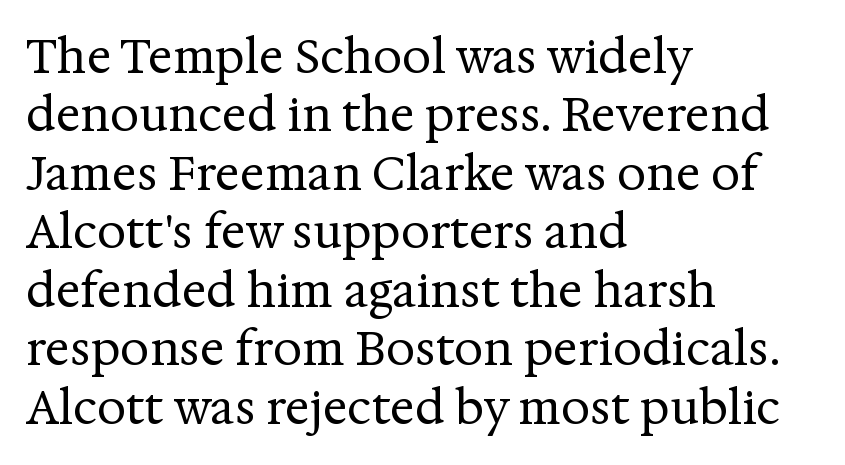
{"serif": "yes", "italic": "no", "bold": "no", "weight": "regular", "width": "normal", "stroke_contrast": "medium", "x_height": "medium", "monospaced": "no", "underline": "no", "align": "left", "line_spacing": "normal", "line_spacing_ratio": 1.27, "letter_spacing": "normal", "letter_spacing_em": 0.0, "glyph_px": 46}
